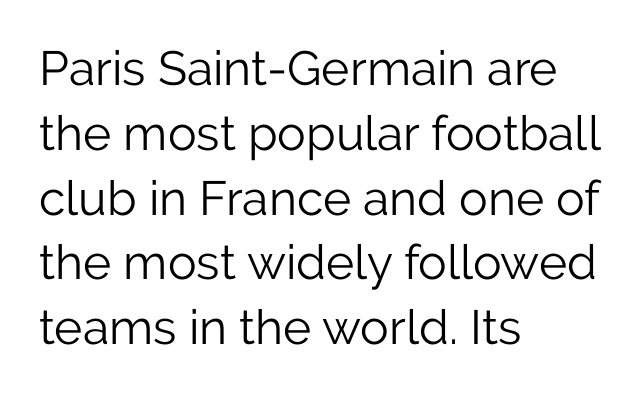
Are there feet on the stems? There aren't — it's a sans. The rendering uses a moderate line-height, typical for paragraphs. Posture: straight, roman, zero tilt. Does the copy run flush right? No — it runs flush left. The space directly below the letters is spotless. Is the letter spacing exaggerated? No — it looks like the ordinary default.
